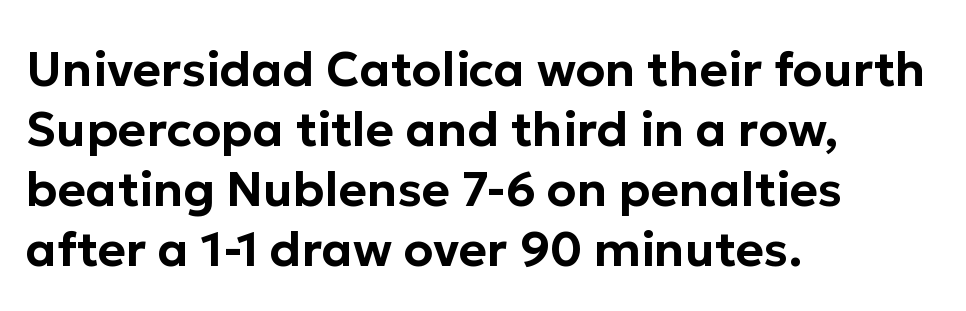
The image shows 48 px sans-serif type, upright; set left-aligned, normal line spacing (1.25x), normal letter spacing, not underlined; low stroke contrast and a medium x-height.
